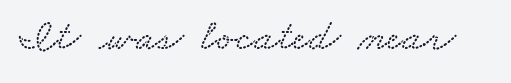
{"width": "wide", "stroke_contrast": "low", "x_height": "small", "monospaced": "no", "underline": "no", "letter_spacing": "normal", "letter_spacing_em": 0.0, "glyph_px": 44}
